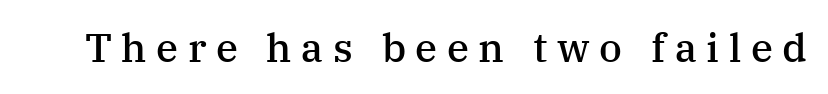
In terms of weight, the rendering is demibold, just under bold. Any mark beneath the type? The region is blank. Someone cranked the tracking dial way up on this one. The designer went with a serif here, giving each stem small feet. Posture: upright roman. Here the designer chose a conventional face with non-uniform glyph widths.
